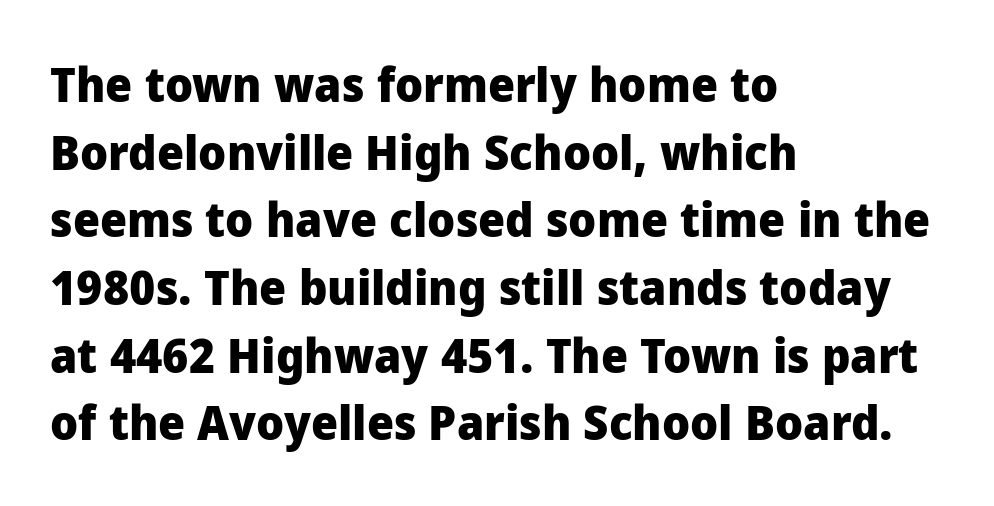
Q: Is the text bold? A: Yes.
Q: Is the text italic (slanted)? A: No, it is upright.
Q: Is the typeface a serif or a sans-serif typeface? A: Sans-serif.
Q: Is the text underlined? A: No.
Q: How is the paragraph aligned? A: Left-aligned.
Q: Is the spacing between letters normal or unusually wide? A: Normal.
Q: Is the spacing between lines tight, normal or loose? A: Normal.
Q: Width (condensed, normal, or wide)? A: Normal.
Q: Stroke contrast? A: Low.
Q: x-height? A: Medium.
Q: Monospaced? A: No.
